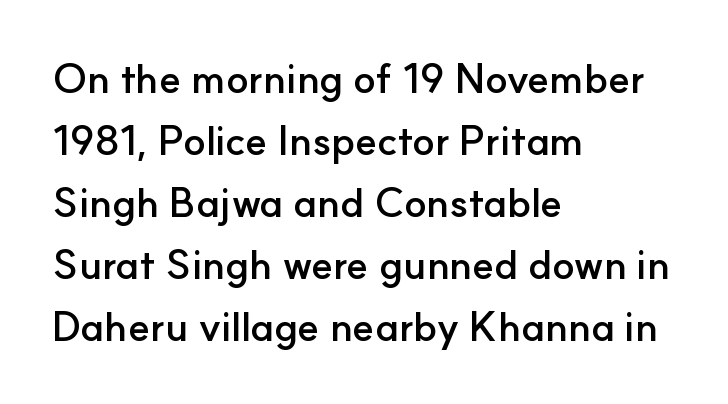
{"serif": "no", "italic": "no", "bold": "yes", "weight": "semibold", "width": "normal", "stroke_contrast": "low", "x_height": "small", "monospaced": "no", "underline": "no", "align": "left", "line_spacing": "normal", "line_spacing_ratio": 1.51, "letter_spacing": "normal", "letter_spacing_em": 0.0, "glyph_px": 41}
